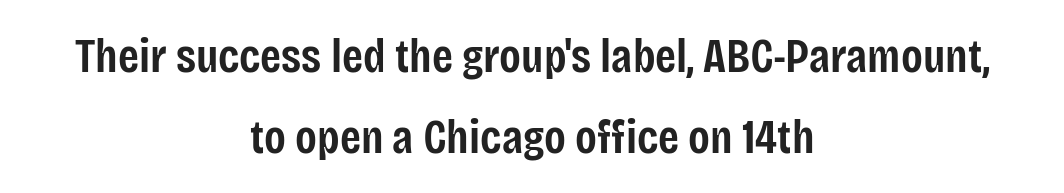
Q: Is the text bold? A: Semi-bold.
Q: Is the text italic (slanted)? A: No, it is upright.
Q: Is the typeface a serif or a sans-serif typeface? A: Sans-serif.
Q: Is the text underlined? A: No.
Q: How is the paragraph aligned? A: Centered.
Q: Is the spacing between letters normal or unusually wide? A: Normal.
Q: Is the spacing between lines tight, normal or loose? A: Normal.
Q: Width (condensed, normal, or wide)? A: Condensed.
Q: Stroke contrast? A: Low.
Q: x-height? A: Large.
Q: Monospaced? A: No.
